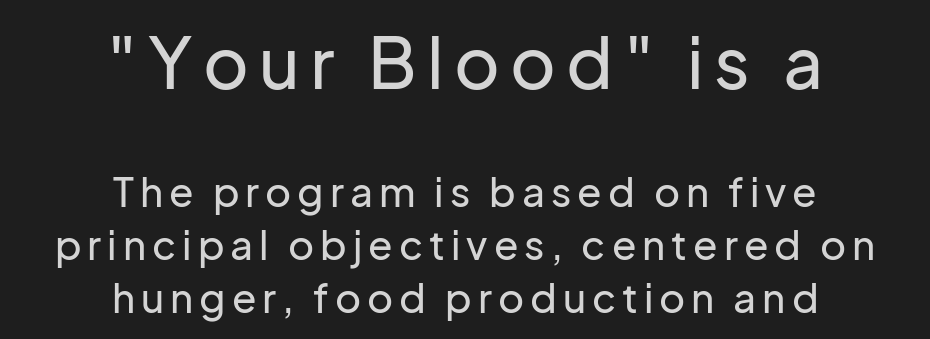
{"serif": "no", "italic": "no", "width": "normal", "stroke_contrast": "low", "x_height": "medium", "monospaced": "no", "underline": "no", "align": "center", "line_spacing": "normal", "line_spacing_ratio": 1.33, "larger_block": "first", "size_ratio": 1.75, "glyph_px": 70}
